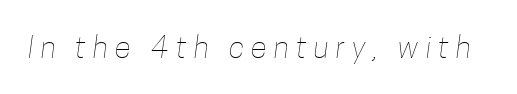
{"bold": "no", "weight": "thin", "width": "condensed", "stroke_contrast": "low", "x_height": "medium", "monospaced": "no", "underline": "no", "letter_spacing": "wide", "letter_spacing_em": 0.24, "glyph_px": 30}
